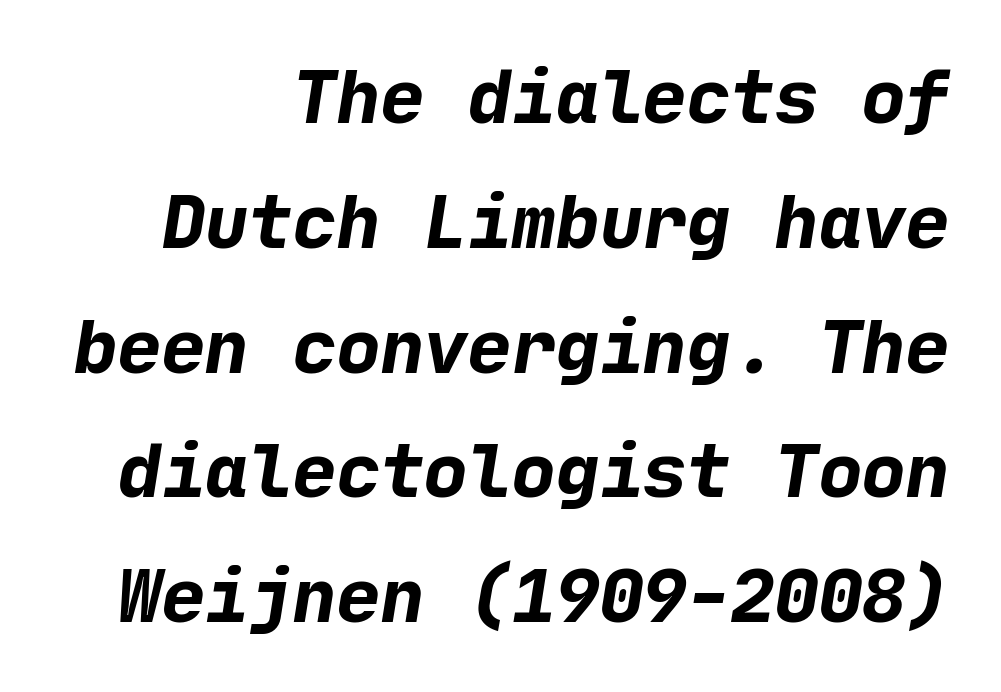
{"serif": "no", "bold": "yes", "weight": "bold", "width": "normal", "stroke_contrast": "low", "x_height": "medium", "underline": "no", "align": "right", "line_spacing_ratio": 1.71, "letter_spacing": "normal", "letter_spacing_em": 0.0, "glyph_px": 73}
